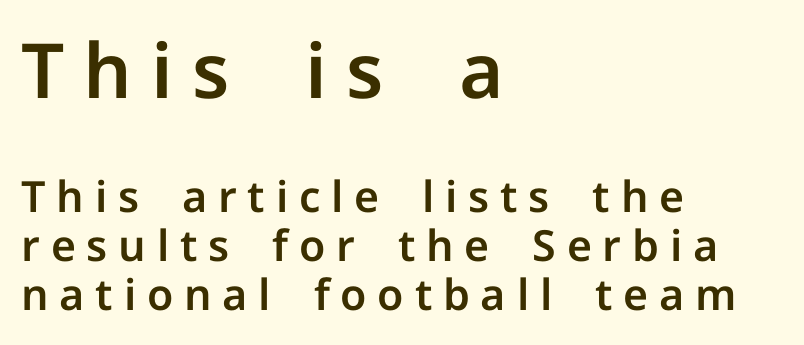
{"serif": "no", "italic": "no", "width": "normal", "stroke_contrast": "low", "x_height": "medium", "monospaced": "no", "underline": "no", "align": "left", "line_spacing": "tight", "line_spacing_ratio": 1.14, "letter_spacing": "wide", "letter_spacing_em": 0.25, "larger_block": "first", "size_ratio": 1.77, "glyph_px": 76}
